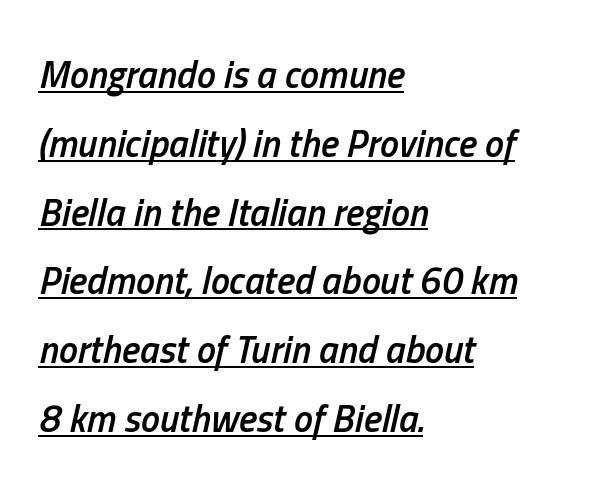
The image shows 38 px semibold, condensed type, italic (leaning right); set left-aligned, line spacing 1.81x, normal letter spacing, underlined; low stroke contrast and a medium x-height.
